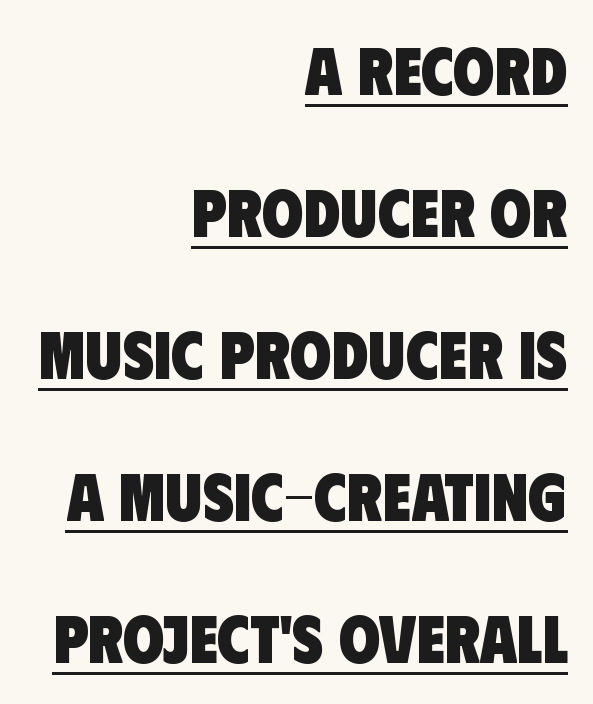
Where is the straight margin? On the right. In terms of letterspacing, this is plain default setting. The words here are underlined. On the weight axis this lands at bold, roughly 700.
